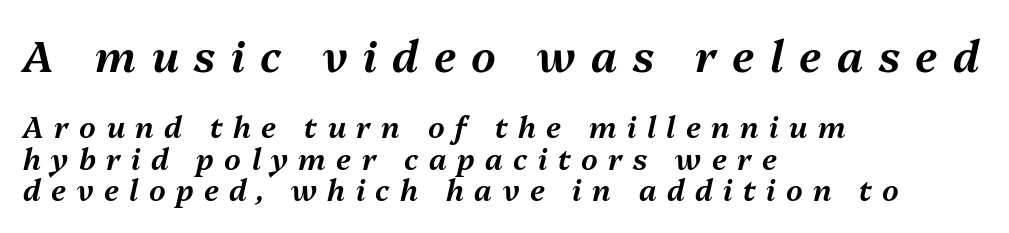
Caption: upper text group enlarged, lower text group reduced. This sample is left-justified, so line endings fall wherever the words run out. Type without underlining. The face used here is rendered with a markedly widened letterfit. These lines are rendered in a variable-pitch font.
